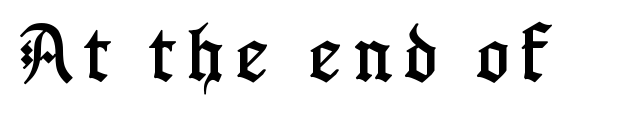
The image shows 62 px condensed serif type, upright; set not underlined; low stroke contrast and a medium x-height.
